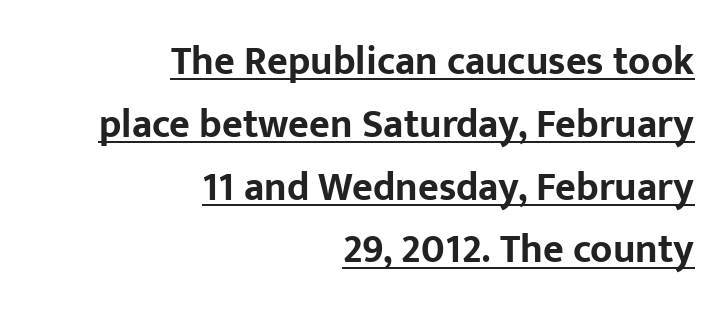
{"serif": "no", "italic": "no", "bold": "yes", "weight": "bold", "width": "normal", "stroke_contrast": "low", "x_height": "medium", "monospaced": "no", "underline": "yes", "align": "right", "line_spacing": "normal", "line_spacing_ratio": 1.57, "letter_spacing": "normal", "letter_spacing_em": 0.0, "glyph_px": 40}
